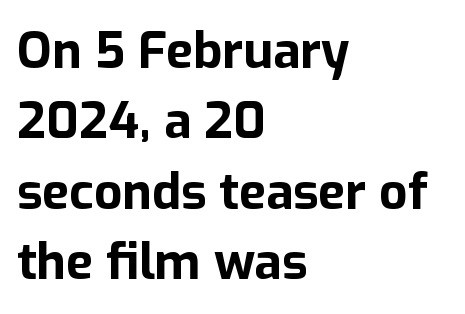
{"serif": "no", "italic": "no", "bold": "yes", "weight": "bold", "width": "normal", "stroke_contrast": "low", "x_height": "medium", "monospaced": "no", "underline": "no", "align": "left", "line_spacing": "normal", "line_spacing_ratio": 1.41, "letter_spacing": "normal", "letter_spacing_em": 0.0, "glyph_px": 50}
